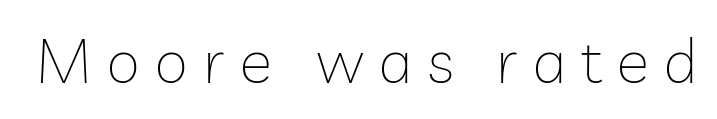
{"serif": "no", "italic": "no", "bold": "no", "weight": "thin", "width": "normal", "stroke_contrast": "low", "x_height": "medium", "monospaced": "no", "underline": "no", "letter_spacing": "wide", "letter_spacing_em": 0.23, "glyph_px": 62}
